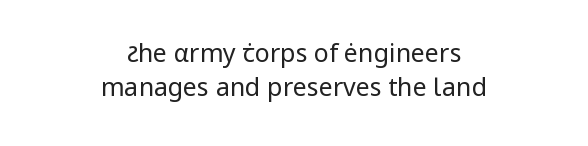
Q: Is the text bold? A: No.
Q: Is the text italic (slanted)? A: No, it is upright.
Q: Is the text underlined? A: No.
Q: How is the paragraph aligned? A: Centered.
Q: Is the spacing between letters normal or unusually wide? A: Normal.
Q: Is the spacing between lines tight, normal or loose? A: Normal.
